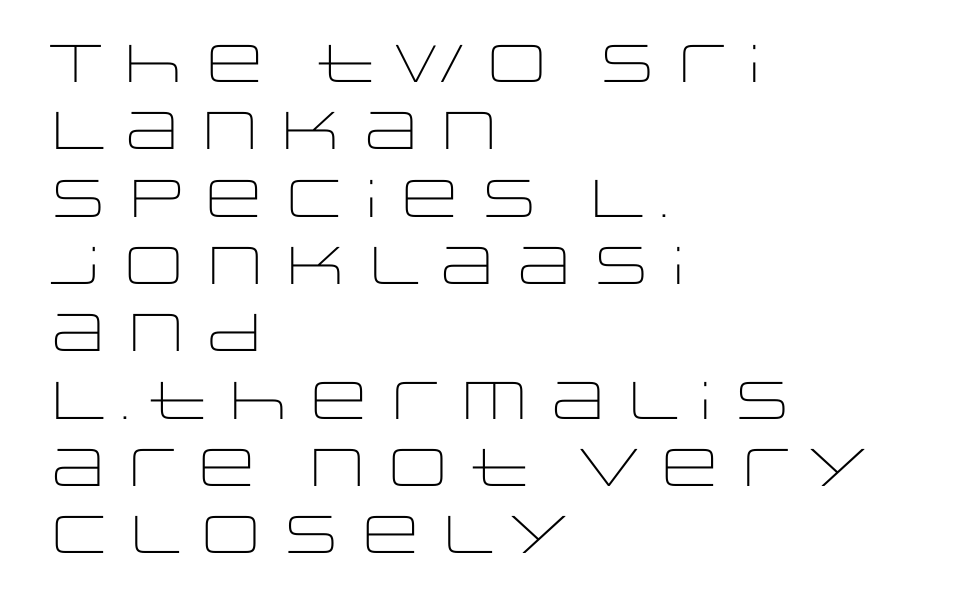
This sample uses a sans-serif face. Note the varied advance widths — an 'i' is clearly narrower than an 'm'. A bare baseline throughout the passage. Every stem runs plumb, perpendicular to the baseline. Inter-character spacing is left at the font's built-in metrics.
